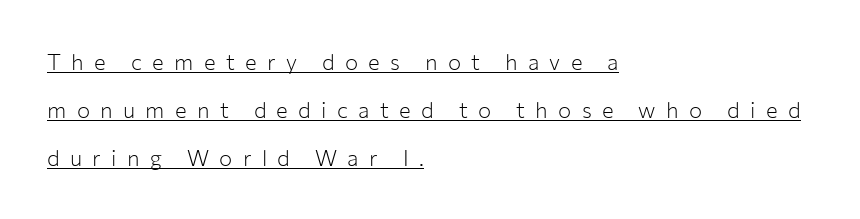
Q: Is the text bold? A: No.
Q: Is the text italic (slanted)? A: No, it is upright.
Q: Is the text underlined? A: Yes.
Q: How is the paragraph aligned? A: Left-aligned.
Q: Is the spacing between letters normal or unusually wide? A: Unusually wide.
Q: Is the spacing between lines tight, normal or loose? A: Loose.
